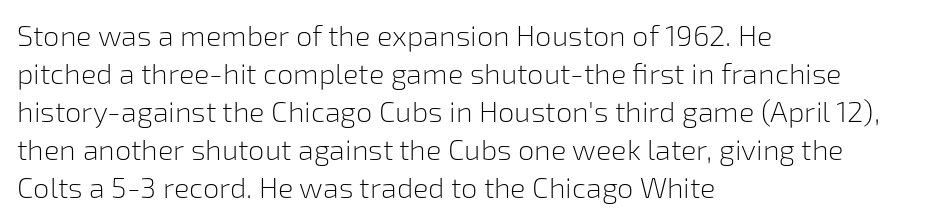
{"serif": "no", "italic": "no", "bold": "no", "weight": "light", "width": "normal", "stroke_contrast": "low", "x_height": "medium", "monospaced": "no", "underline": "no", "align": "left", "line_spacing": "normal", "line_spacing_ratio": 1.31, "letter_spacing": "normal", "letter_spacing_em": 0.0, "glyph_px": 29}
